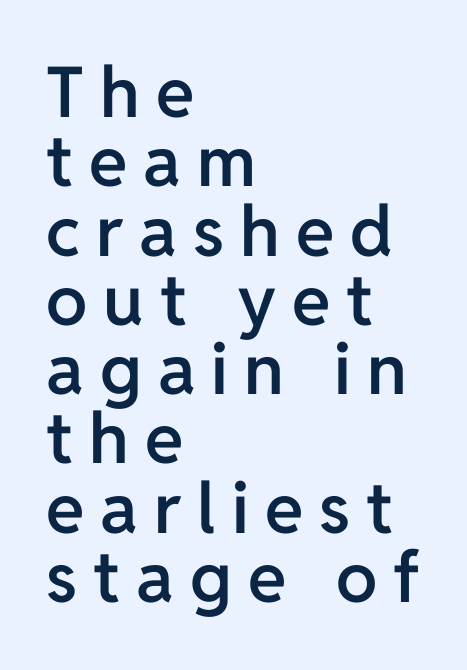
Q: Is the text bold? A: Semi-bold.
Q: Is the text italic (slanted)? A: No, it is upright.
Q: Is the typeface a serif or a sans-serif typeface? A: Sans-serif.
Q: Is the text underlined? A: No.
Q: How is the paragraph aligned? A: Left-aligned.
Q: Is the spacing between letters normal or unusually wide? A: Unusually wide.
Q: Is the spacing between lines tight, normal or loose? A: Tight.
Q: Width (condensed, normal, or wide)? A: Normal.
Q: Stroke contrast? A: Low.
Q: x-height? A: Medium.
Q: Monospaced? A: No.
